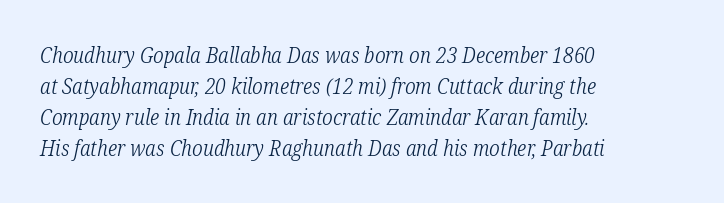
Q: Is the text bold? A: No.
Q: Is the text italic (slanted)? A: Yes, it leans right by about 12 degrees.
Q: Is the text underlined? A: No.
Q: How is the paragraph aligned? A: Left-aligned.
Q: Is the spacing between letters normal or unusually wide? A: Normal.
Q: Is the spacing between lines tight, normal or loose? A: Normal.
